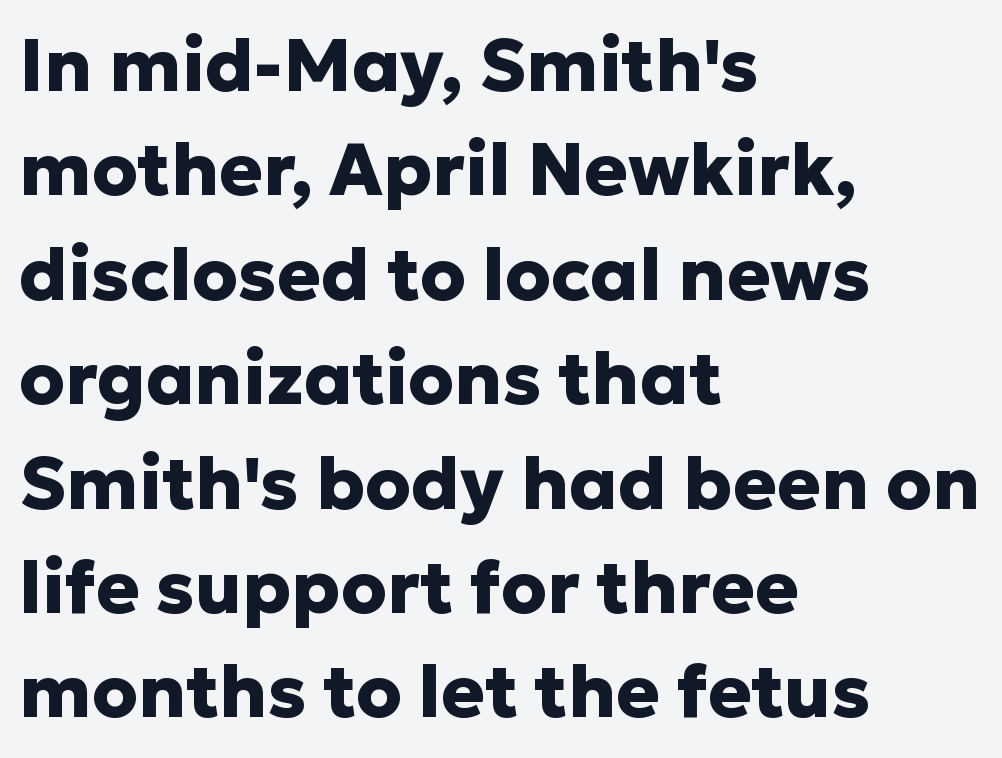
Q: Is the text bold? A: Yes.
Q: Is the text italic (slanted)? A: No, it is upright.
Q: Is the typeface a serif or a sans-serif typeface? A: Sans-serif.
Q: Is the text underlined? A: No.
Q: How is the paragraph aligned? A: Left-aligned.
Q: Is the spacing between letters normal or unusually wide? A: Normal.
Q: Is the spacing between lines tight, normal or loose? A: Normal.
Q: Width (condensed, normal, or wide)? A: Normal.
Q: Stroke contrast? A: Low.
Q: x-height? A: Medium.
Q: Monospaced? A: No.
